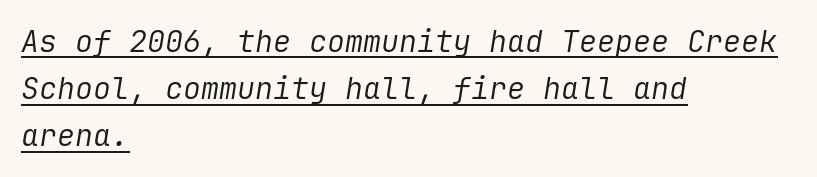
{"italic": "yes", "lean": "right", "slant_degrees": 9, "bold": "no", "weight": "regular", "width": "normal", "stroke_contrast": "low", "x_height": "medium", "underline": "yes", "align": "left", "line_spacing": "normal", "line_spacing_ratio": 1.57, "letter_spacing": "normal", "letter_spacing_em": 0.0, "glyph_px": 30}
